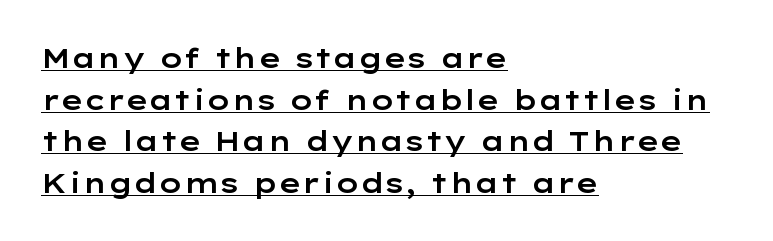
Q: Is the text italic (slanted)? A: No, it is upright.
Q: Is the text underlined? A: Yes.
Q: How is the paragraph aligned? A: Left-aligned.
Q: Is the spacing between letters normal or unusually wide? A: Normal.
Q: Is the spacing between lines tight, normal or loose? A: Normal.
